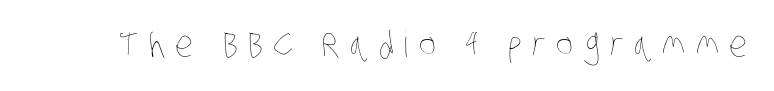
The passage shown is not underscored anywhere. Short note: letters widely spaced. No extra ink here — the face is not bold. The rendering uses natural spacing where letterforms have individual widths.
